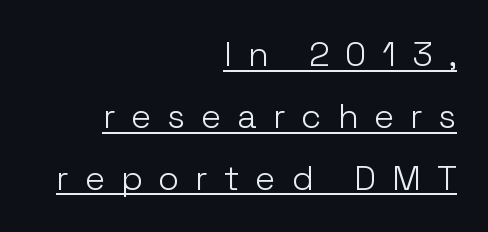
{"serif": "no", "italic": "no", "bold": "no", "weight": "light", "width": "normal", "stroke_contrast": "low", "x_height": "medium", "monospaced": "no", "underline": "yes", "align": "right", "line_spacing_ratio": 1.82, "letter_spacing": "wide", "letter_spacing_em": 0.49, "glyph_px": 34}
